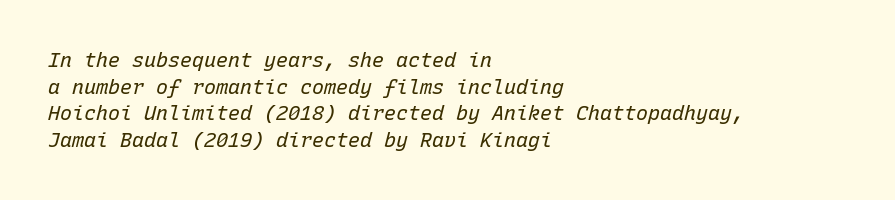
Q: Is the text bold? A: No.
Q: Is the text italic (slanted)? A: Yes, it leans right by about 15 degrees.
Q: Is the text underlined? A: No.
Q: How is the paragraph aligned? A: Left-aligned.
Q: Is the spacing between letters normal or unusually wide? A: Normal.
Q: Is the spacing between lines tight, normal or loose? A: Normal.
